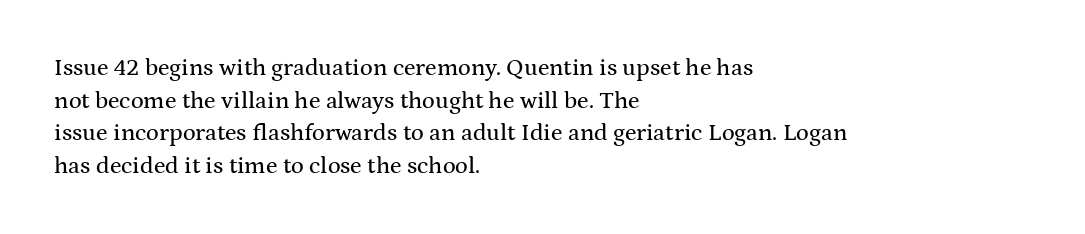
{"italic": "no", "underline": "no", "align": "left", "line_spacing": "normal", "line_spacing_ratio": 1.36, "letter_spacing": "normal", "letter_spacing_em": 0.0, "glyph_px": 24}
